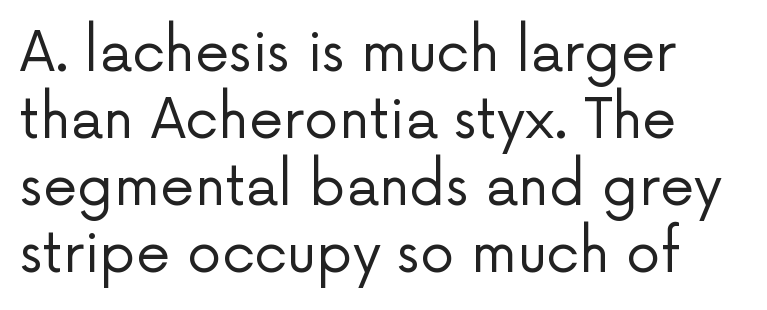
Q: Is the text bold? A: No.
Q: Is the text italic (slanted)? A: No, it is upright.
Q: Is the typeface a serif or a sans-serif typeface? A: Sans-serif.
Q: Is the text underlined? A: No.
Q: Is the spacing between letters normal or unusually wide? A: Normal.
Q: Width (condensed, normal, or wide)? A: Normal.
Q: Stroke contrast? A: Low.
Q: x-height? A: Medium.
Q: Monospaced? A: No.
